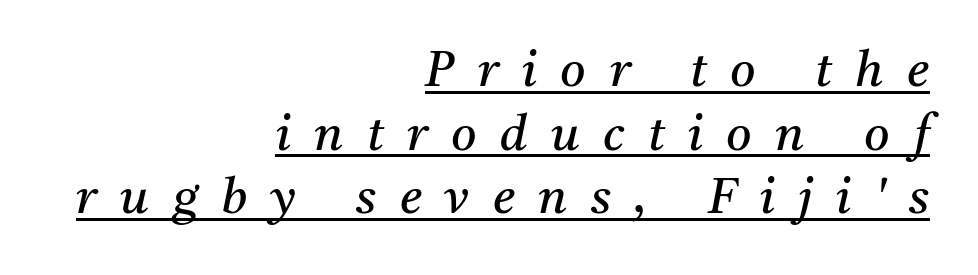
The image shows 49 px regular-weight serif type, italic (leaning right); set right-aligned, normal line spacing (1.3x), unusually wide letter spacing (+0.48 em), underlined; medium stroke contrast and a medium x-height.
